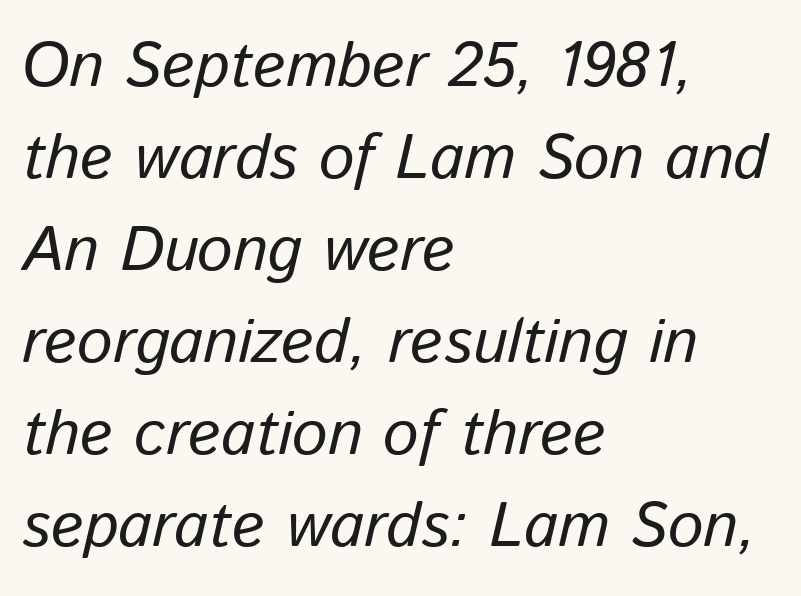
The ragged edge is on the right, which tells us the setting is flush left. The passage shown is typed in a proportional face where columns would drift. The line-height multiplier appears to be the usual default. The passage shown leans; its letterforms are oblique. Inter-character spacing is left at the font's built-in metrics.
